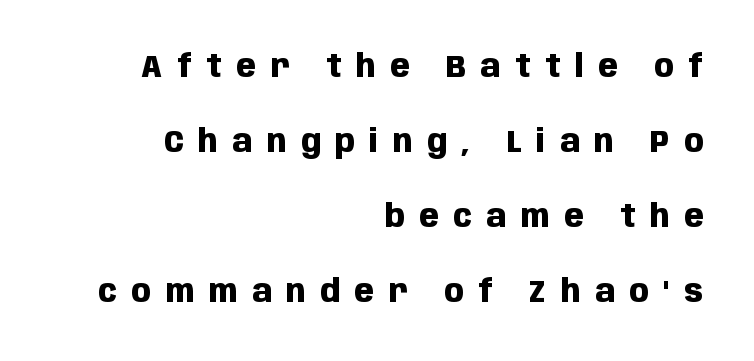
All the whitespace from short lines collects on the left. The rendering uses a bold face; every stroke is thick and dark. The baseline area is clear. Observe the absence of serifs on each vertical stroke in this sample.
